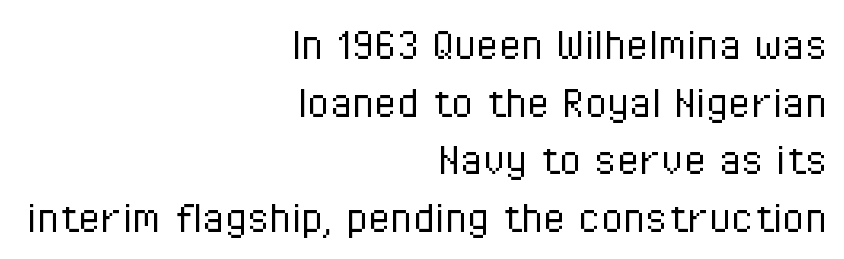
The image shows 51 px light, condensed sans-serif type, upright; set right-aligned, tight line spacing (1.13x), normal letter spacing, not underlined; low stroke contrast and a medium x-height.
